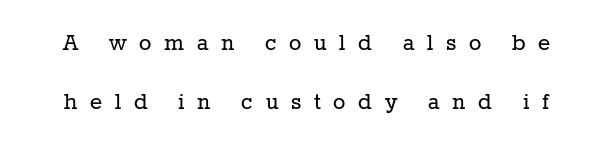
Ascenders rise straight up at ninety degrees. The zone under the glyphs is completely vacant. Quick note: interline space is abundant. The rendering inserts visible extra space after every character. The passage shown is not bold in any degree.
